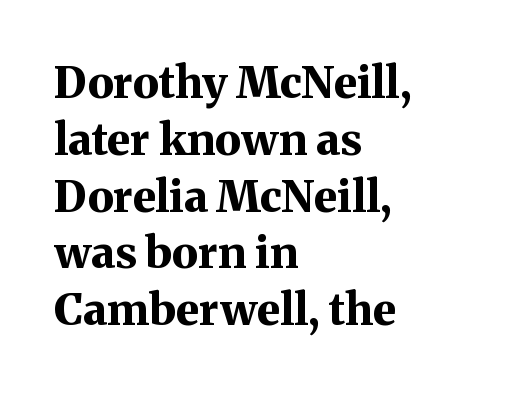
Q: Is the text bold? A: Yes.
Q: Is the text italic (slanted)? A: No, it is upright.
Q: Is the typeface a serif or a sans-serif typeface? A: Serif.
Q: Is the text underlined? A: No.
Q: How is the paragraph aligned? A: Left-aligned.
Q: Is the spacing between letters normal or unusually wide? A: Normal.
Q: Is the spacing between lines tight, normal or loose? A: Normal.
Q: Width (condensed, normal, or wide)? A: Normal.
Q: Stroke contrast? A: Medium.
Q: x-height? A: Medium.
Q: Monospaced? A: No.
